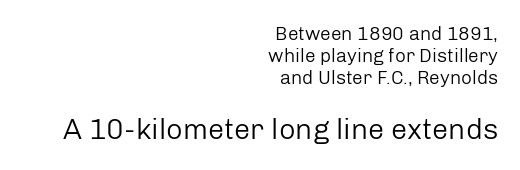
{"serif": "no", "italic": "no", "bold": "no", "weight": "regular", "width": "normal", "stroke_contrast": "low", "x_height": "medium", "monospaced": "no", "underline": "no", "align": "right", "line_spacing_ratio": 1.16, "letter_spacing": "normal", "letter_spacing_em": 0.0, "larger_block": "second", "size_ratio": 1.53, "glyph_px": 29}
